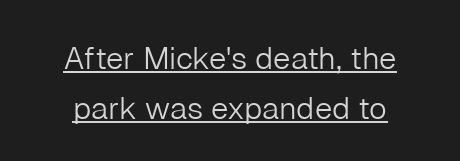
Compared with typical body copy, the letter spacing here is the same. Is there an underline? Yes — a line sits under the letters. The space between consecutive lines is moderate. Looks like regular typesetting: each glyph gets only the width it needs. Type style note: lacks serifs. Unlike italic type, these characters show no tilt at all.
